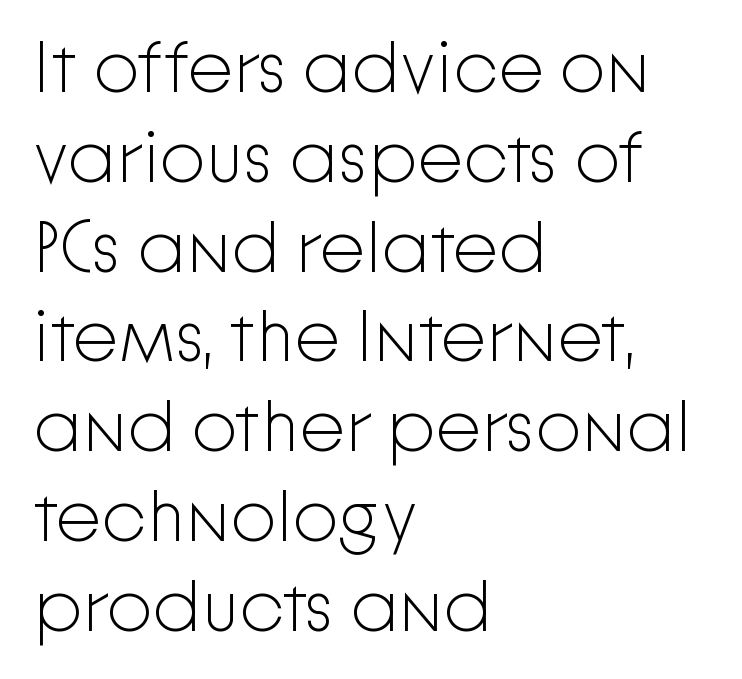
Summary of weight: not heavy and not bold. Check where the strokes stop: nothing finishes them off — pure sans. Layout note: lines flush left. Posture: vertical. Looks like regular typesetting: each glyph gets only the width it needs. The space beneath each line is pristine and unruled.
